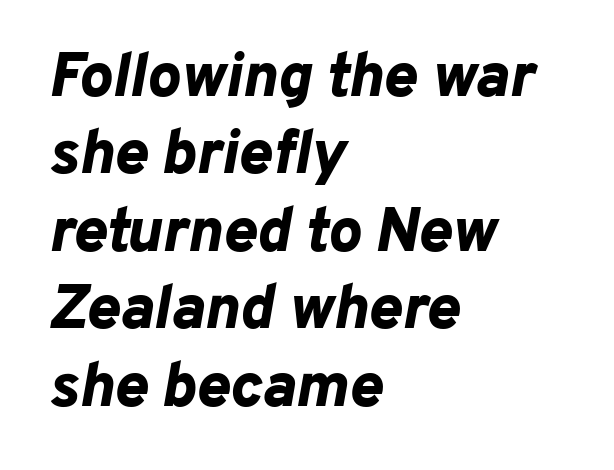
Q: Is the text bold? A: Yes.
Q: Is the text italic (slanted)? A: Yes, it leans right by about 10 degrees.
Q: Is the text underlined? A: No.
Q: How is the paragraph aligned? A: Left-aligned.
Q: Is the spacing between letters normal or unusually wide? A: Normal.
Q: Width (condensed, normal, or wide)? A: Normal.
Q: Stroke contrast? A: Low.
Q: x-height? A: Medium.
Q: Monospaced? A: No.
